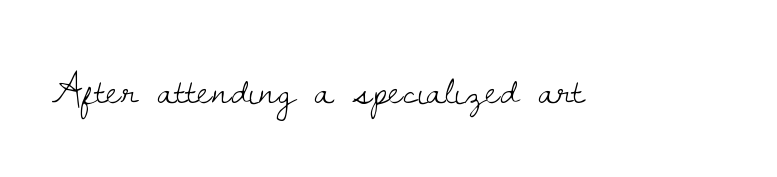
The image shows 45 px light serif type; set normal letter spacing, not underlined; low stroke contrast and a small x-height.
